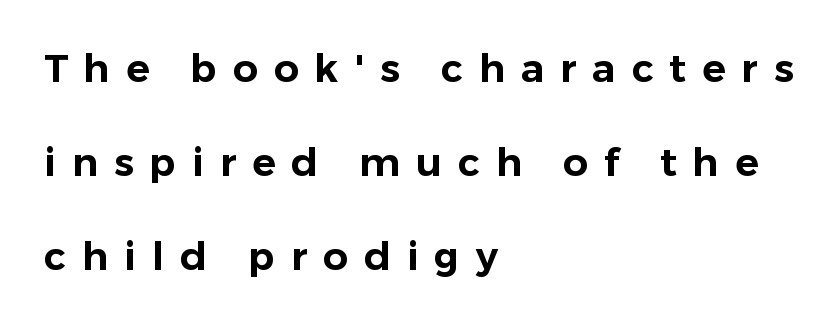
There is plenty of visible air inserted between adjacent glyphs. Successive baselines arrive slowly, with a big drop between each. Grotesque or geometric, the face here clearly has no serifs. The paragraph has a hard left edge and a soft right edge. These lines are rendered in a variable-pitch font. Unlike italic type, these characters show no tilt at all.
